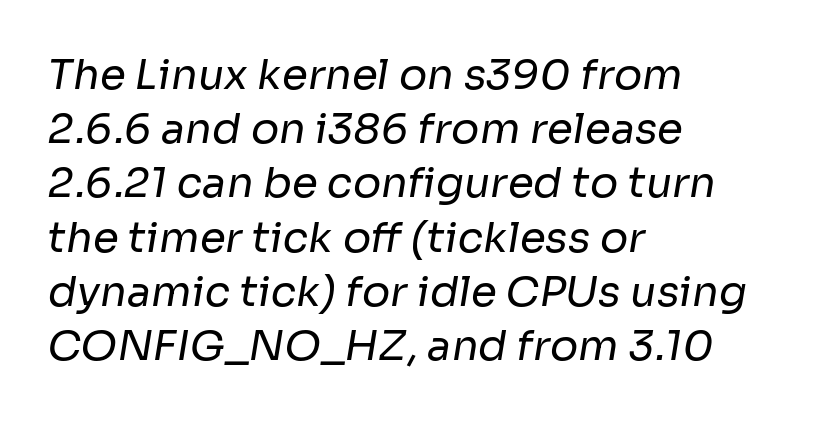
This sample keeps an unexceptional amount of space between lines. Lines of text with bare space underneath. Check where the strokes stop: nothing finishes them off — pure sans. Each stroke keeps to a modest, everyday thickness or less. Compared with a centered layout, this one pins lines to the left instead. Look at the tracking — it's just the regular setting, nothing added.
